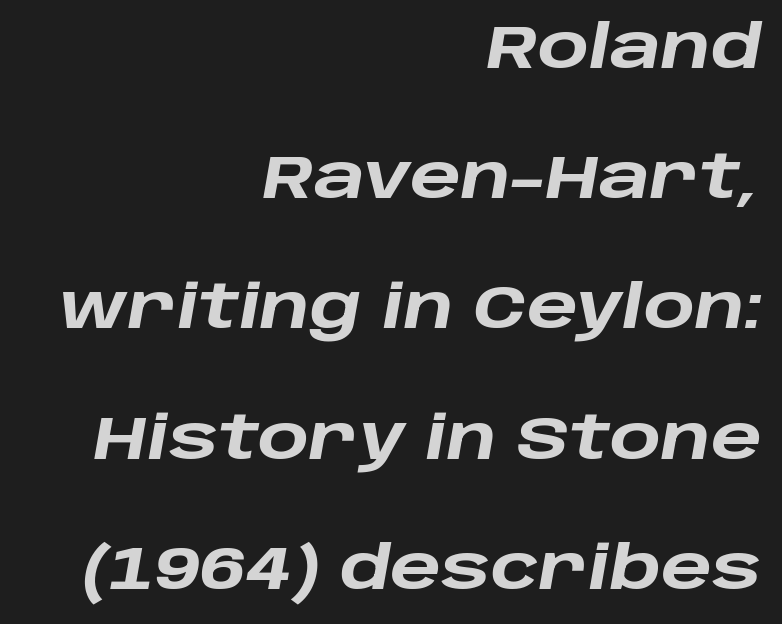
Q: Is the text bold? A: Yes.
Q: Is the text italic (slanted)? A: Yes, it leans right by about 10 degrees.
Q: Is the text underlined? A: No.
Q: How is the paragraph aligned? A: Right-aligned.
Q: Is the spacing between letters normal or unusually wide? A: Normal.
Q: Is the spacing between lines tight, normal or loose? A: Loose.
Q: Width (condensed, normal, or wide)? A: Wide.
Q: Stroke contrast? A: Low.
Q: x-height? A: Large.
Q: Monospaced? A: No.
